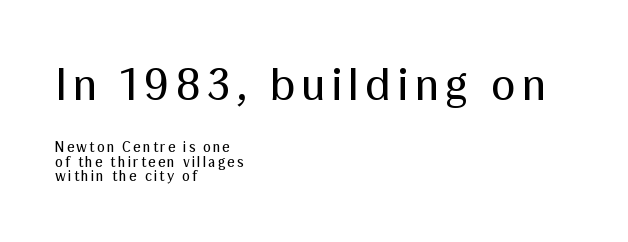
Q: Is the text bold? A: No.
Q: Is the text italic (slanted)? A: No, it is upright.
Q: Is the typeface a serif or a sans-serif typeface? A: Sans-serif.
Q: Is the text underlined? A: No.
Q: How is the paragraph aligned? A: Left-aligned.
Q: Is the spacing between lines tight, normal or loose? A: Tight.
Q: Which block of text is set in a larger size, the first (top) or the second (bottom)? A: The first (top) one.
Q: Width (condensed, normal, or wide)? A: Normal.
Q: Stroke contrast? A: Medium.
Q: x-height? A: Medium.
Q: Monospaced? A: No.
